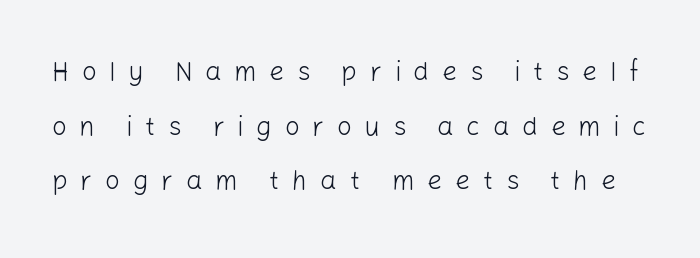
Q: Is the text bold? A: No.
Q: Is the text italic (slanted)? A: No, it is upright.
Q: Is the text underlined? A: No.
Q: Is the spacing between letters normal or unusually wide? A: Unusually wide.
Q: Is the spacing between lines tight, normal or loose? A: Loose.
